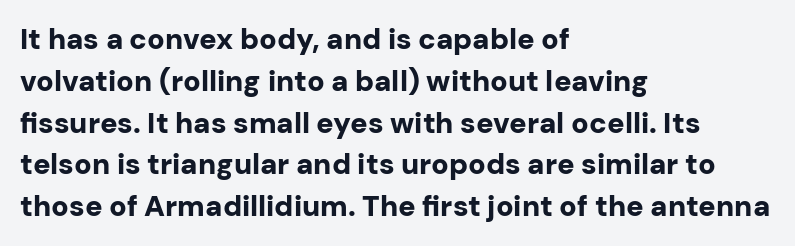
{"serif": "no", "italic": "no", "bold": "yes", "weight": "bold", "width": "normal", "stroke_contrast": "low", "x_height": "medium", "monospaced": "no", "underline": "no", "align": "left", "line_spacing": "normal", "line_spacing_ratio": 1.44, "letter_spacing": "normal", "letter_spacing_em": 0.0, "glyph_px": 29}
